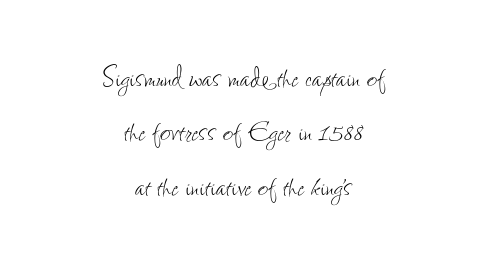
Q: Is the text bold? A: No.
Q: Is the text italic (slanted)? A: Yes.
Q: Is the text underlined? A: No.
Q: How is the paragraph aligned? A: Centered.
Q: Is the spacing between letters normal or unusually wide? A: Normal.
Q: Is the spacing between lines tight, normal or loose? A: Normal.
Q: Width (condensed, normal, or wide)? A: Condensed.
Q: Stroke contrast? A: Low.
Q: x-height? A: Small.
Q: Monospaced? A: No.
